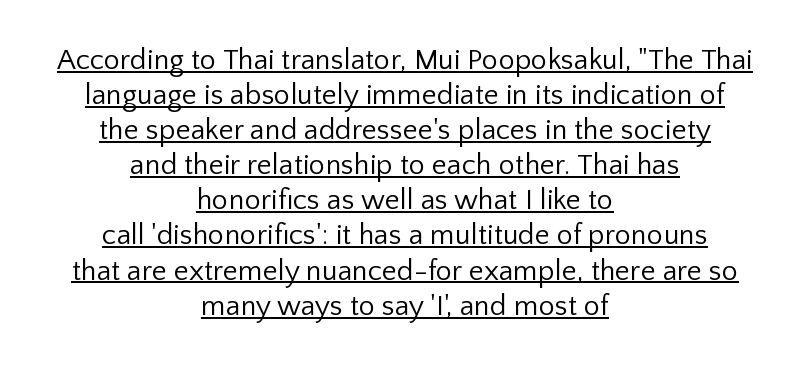
The image shows 29 px regular-weight sans-serif type, upright; set centered, line spacing 1.21x, normal letter spacing, underlined; low stroke contrast and a medium x-height.
